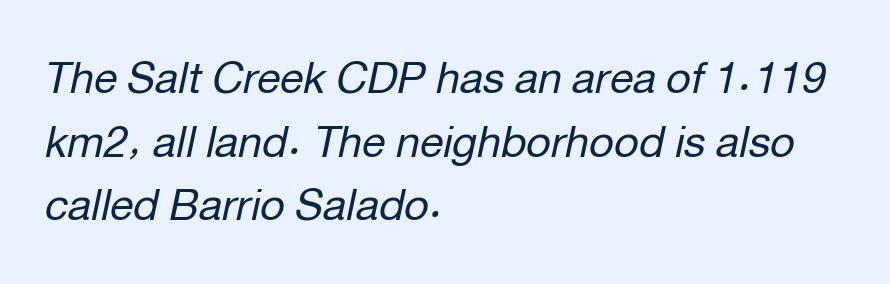
Q: Is the text bold? A: No.
Q: Is the text italic (slanted)? A: Yes, it leans right by about 12 degrees.
Q: Is the text underlined? A: No.
Q: How is the paragraph aligned? A: Left-aligned.
Q: Is the spacing between letters normal or unusually wide? A: Normal.
Q: Is the spacing between lines tight, normal or loose? A: Normal.
Q: Width (condensed, normal, or wide)? A: Normal.
Q: Stroke contrast? A: Low.
Q: x-height? A: Medium.
Q: Monospaced? A: No.
